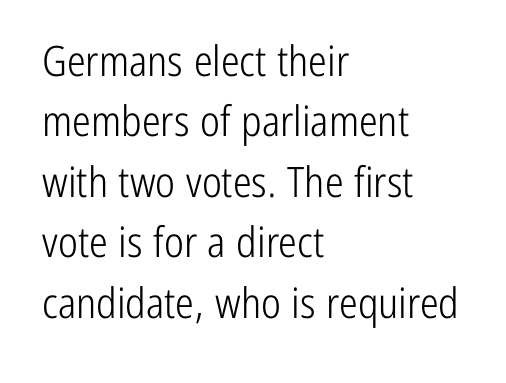
The image shows 42 px light, condensed sans-serif type, upright; set left-aligned, normal line spacing (1.44x), normal letter spacing, not underlined; low stroke contrast and a medium x-height.
